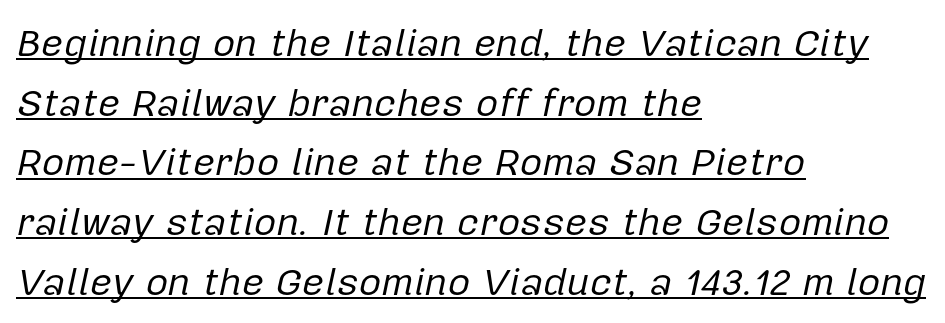
{"italic": "yes", "lean": "right", "slant_degrees": 12, "bold": "no", "weight": "regular", "width": "normal", "stroke_contrast": "low", "x_height": "medium", "monospaced": "no", "underline": "yes", "align": "left", "line_spacing": "normal", "line_spacing_ratio": 1.53, "letter_spacing": "normal", "letter_spacing_em": 0.0, "glyph_px": 39}
